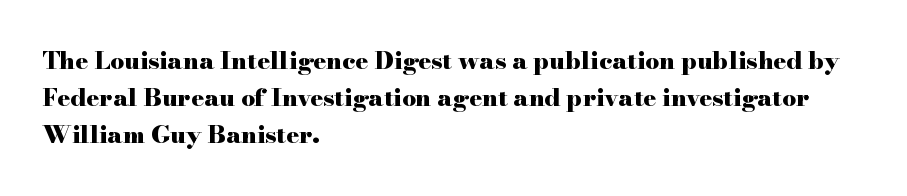
{"italic": "no", "bold": "yes", "underline": "no", "align": "left", "line_spacing": "normal", "line_spacing_ratio": 1.55, "letter_spacing": "normal", "letter_spacing_em": 0.0, "glyph_px": 24}
